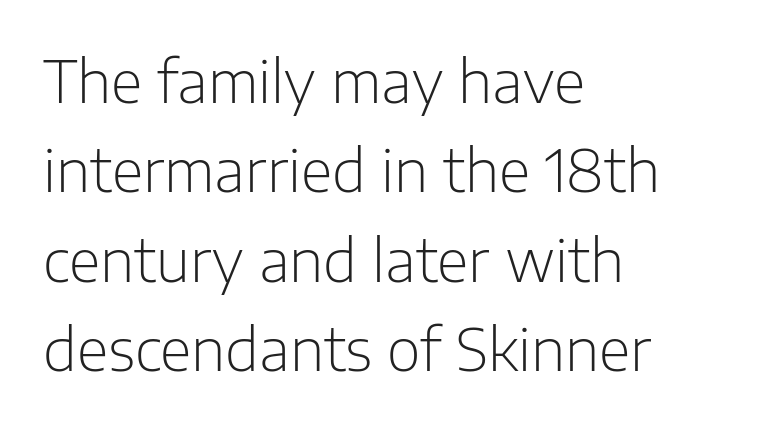
Stroke mass is kept to a normal reading level or below. The space beneath each line is pristine and unruled. Posture: vertical. Here the glyphs are tracked normally, forming tight word shapes. A student would call this left alignment; a typographer would say flush left, rag right.
